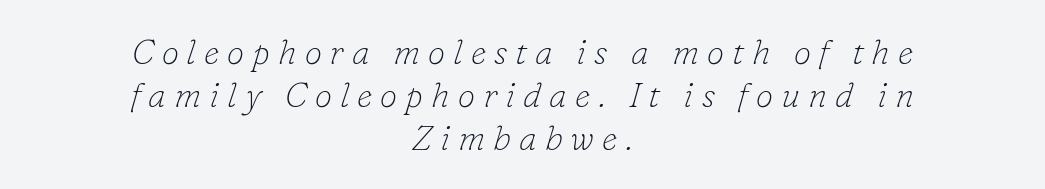
{"serif": "yes", "italic": "yes", "lean": "right", "slant_degrees": 16, "bold": "no", "weight": "thin", "width": "normal", "stroke_contrast": "low", "x_height": "small", "monospaced": "no", "underline": "no", "align": "center", "line_spacing_ratio": 1.23, "letter_spacing": "wide", "letter_spacing_em": 0.23, "glyph_px": 35}
